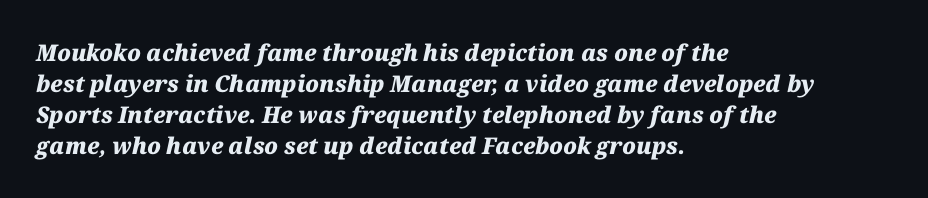
{"italic": "yes", "lean": "right", "slant_degrees": 12, "bold": "yes", "underline": "no", "align": "left", "line_spacing": "normal", "line_spacing_ratio": 1.35, "letter_spacing": "normal", "letter_spacing_em": 0.0, "glyph_px": 23}
